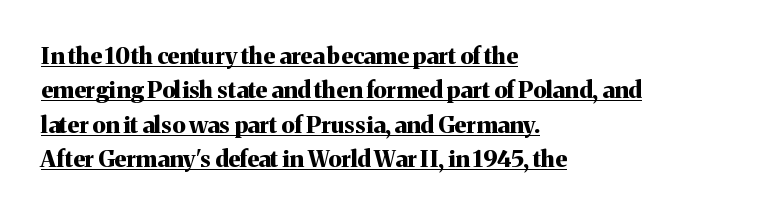
The image shows 23 px bold type, upright; set left-aligned, normal line spacing (1.5x), normal letter spacing, underlined.
